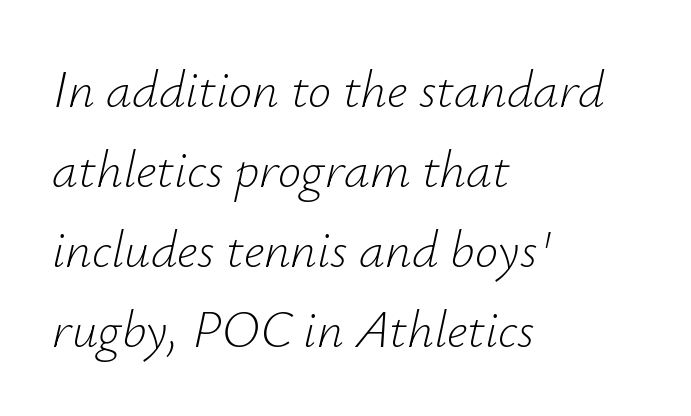
{"italic": "yes", "lean": "right", "slant_degrees": 12, "bold": "no", "weight": "light", "width": "normal", "stroke_contrast": "low", "x_height": "small", "monospaced": "no", "underline": "no", "align": "left", "line_spacing": "normal", "line_spacing_ratio": 1.54, "letter_spacing": "normal", "letter_spacing_em": 0.0, "glyph_px": 52}
